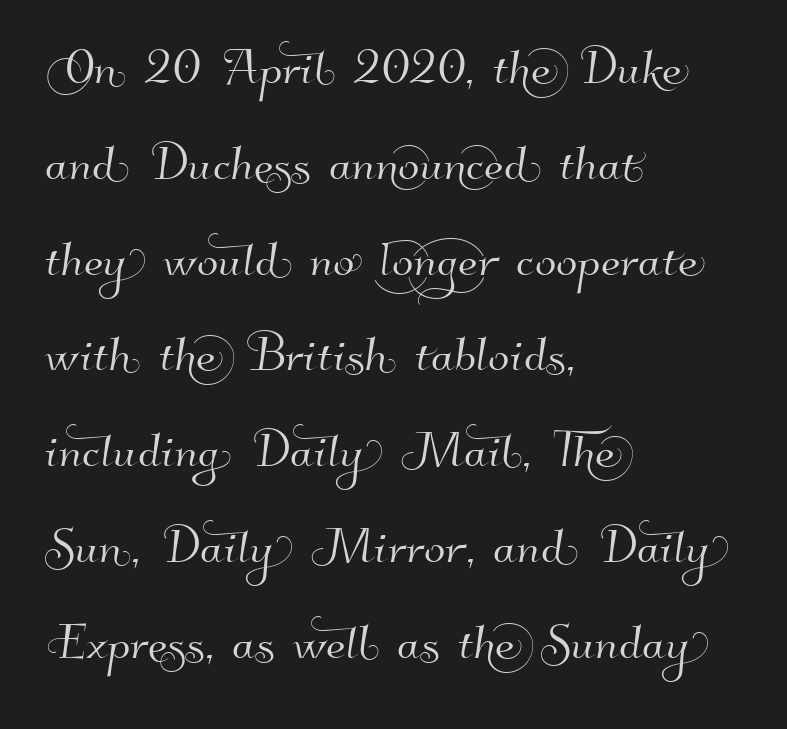
Q: Is the typeface a serif or a sans-serif typeface? A: Sans-serif.
Q: Is the text underlined? A: No.
Q: How is the paragraph aligned? A: Left-aligned.
Q: Is the spacing between letters normal or unusually wide? A: Normal.
Q: Is the spacing between lines tight, normal or loose? A: Normal.
Q: Width (condensed, normal, or wide)? A: Normal.
Q: Stroke contrast? A: High.
Q: x-height? A: Small.
Q: Monospaced? A: No.
